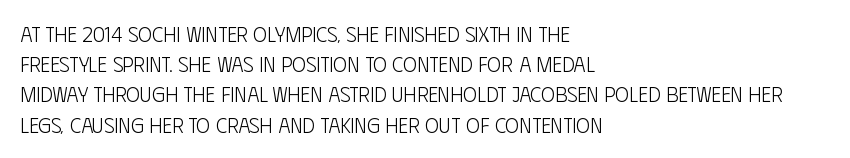
Q: Is the text bold? A: No.
Q: Is the text italic (slanted)? A: No, it is upright.
Q: Is the text underlined? A: No.
Q: How is the paragraph aligned? A: Left-aligned.
Q: Is the spacing between letters normal or unusually wide? A: Normal.
Q: Is the spacing between lines tight, normal or loose? A: Normal.
